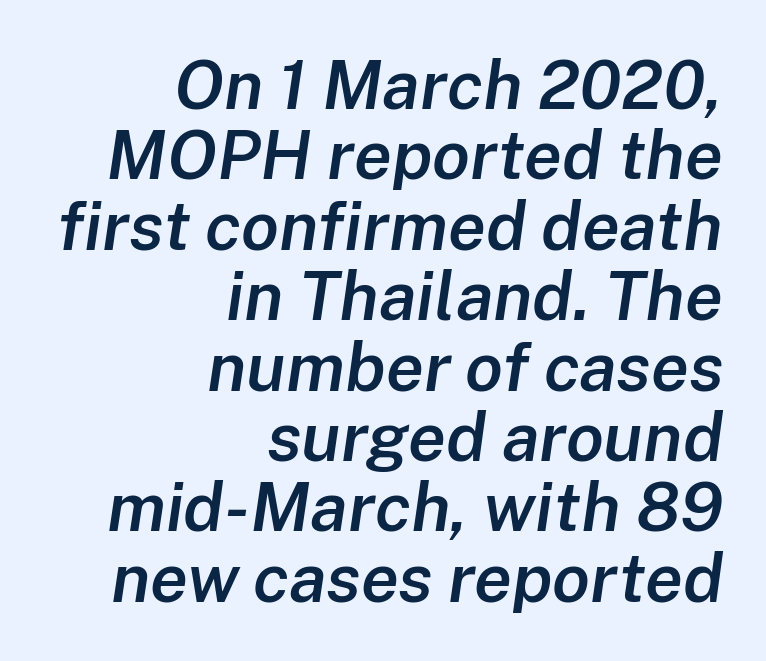
The passage shown is typed in a proportional face where columns would drift. Summary of vertical rhythm: compact, with narrow interline spacing. The sample has been set in demibold, a notch under bold. Lines of text with bare space underneath. Line endings align vertically; line beginnings do not.
